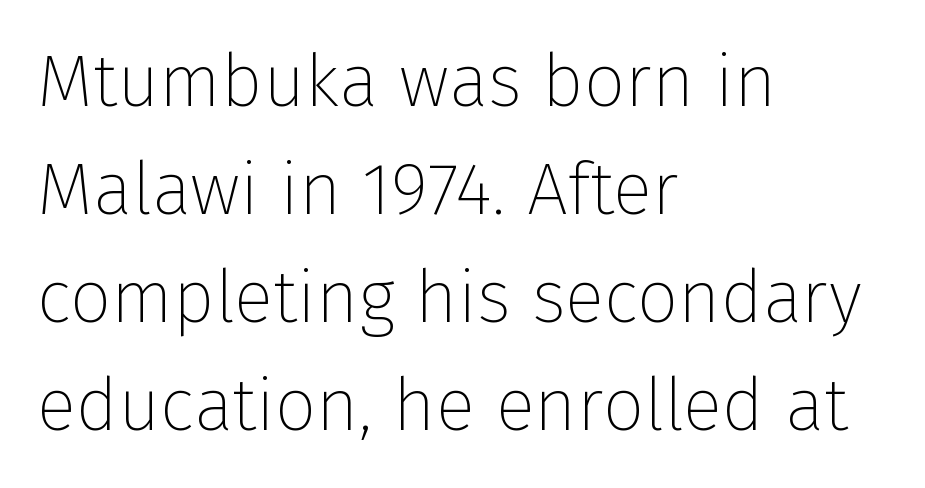
The image shows 73 px thin sans-serif type, upright; set left-aligned, normal line spacing (1.48x), normal letter spacing, not underlined; low stroke contrast and a medium x-height.
